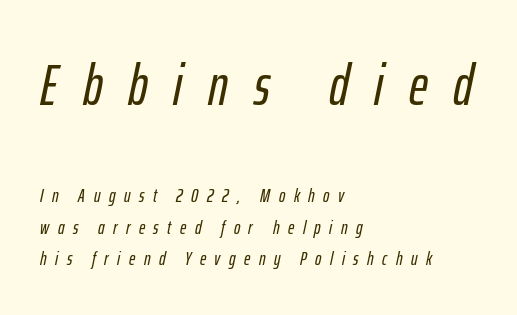
The image shows 57 px condensed type, italic (leaning right); set left-aligned, normal line spacing (1.66x), unusually wide letter spacing (+0.45 em), not underlined; the first (top) block is 3.0x larger; low stroke contrast and a medium x-height.
